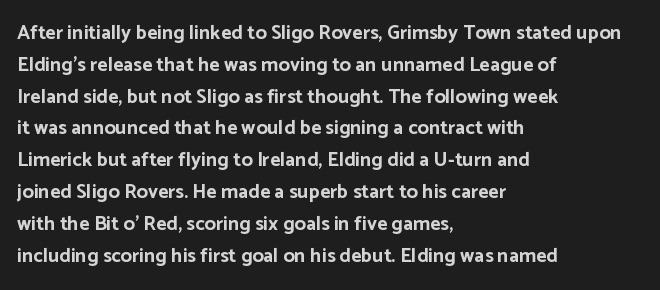
Q: Is the text bold? A: Yes.
Q: Is the text italic (slanted)? A: No, it is upright.
Q: Is the text underlined? A: No.
Q: How is the paragraph aligned? A: Left-aligned.
Q: Is the spacing between letters normal or unusually wide? A: Normal.
Q: Is the spacing between lines tight, normal or loose? A: Normal.
